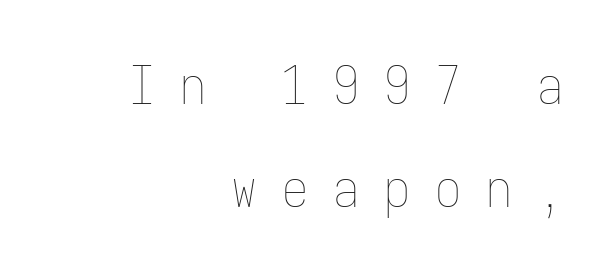
The image shows 52 px thin, condensed type, upright, monospaced; set right-aligned, loose line spacing (1.99x), unusually wide letter spacing (+0.48 em), not underlined; low stroke contrast and a medium x-height.
